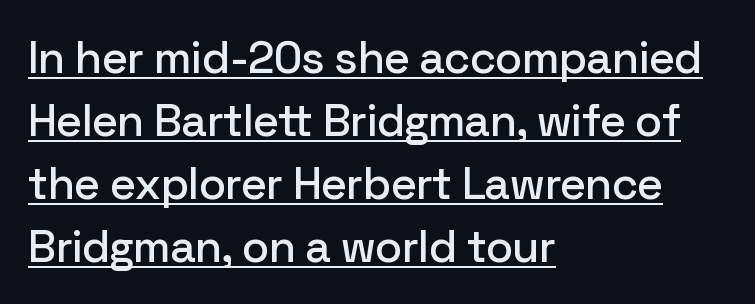
{"serif": "no", "italic": "no", "width": "normal", "stroke_contrast": "low", "x_height": "medium", "monospaced": "no", "underline": "yes", "align": "left", "line_spacing": "normal", "line_spacing_ratio": 1.4, "letter_spacing": "normal", "letter_spacing_em": 0.0, "glyph_px": 45}
